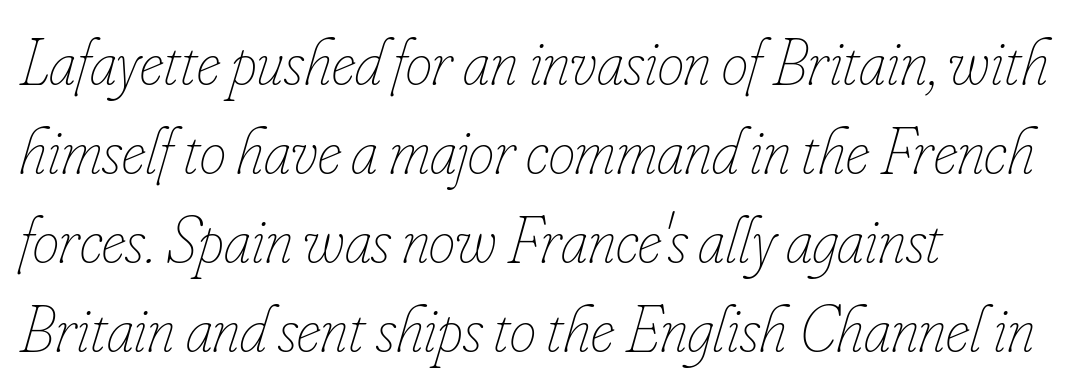
Between one letter and the next there's only the usual sliver of space. The designer left line spacing at the default. In CSS terms this would be text-align: left. Varying glyph widths throughout — classic text-font behaviour.
